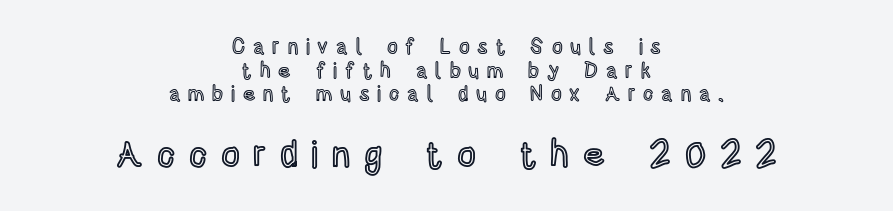
The image shows 37 px condensed type, upright; set centered, tight line spacing (1.12x), unusually wide letter spacing (+0.37 em), not underlined; the second (bottom) block is 1.76x larger; a large x-height.
